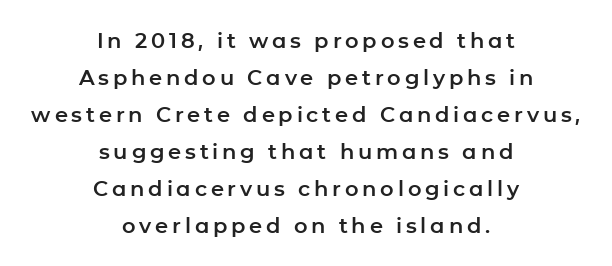
The image shows 21 px text type, upright; set centered, line spacing 1.76x, not underlined.
